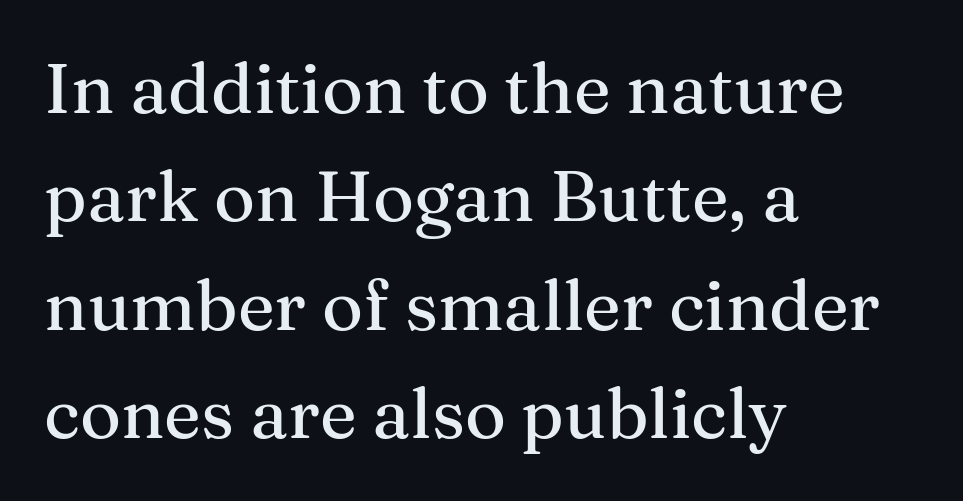
{"serif": "yes", "italic": "no", "width": "normal", "stroke_contrast": "medium", "x_height": "medium", "monospaced": "no", "underline": "no", "align": "left", "line_spacing": "normal", "line_spacing_ratio": 1.55, "letter_spacing": "normal", "letter_spacing_em": 0.0, "glyph_px": 70}
